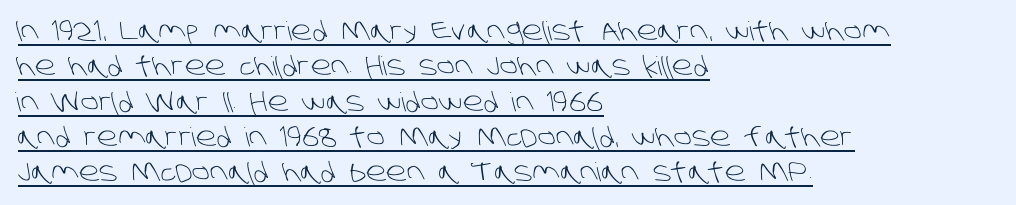
{"bold": "no", "underline": "yes", "align": "left", "line_spacing": "normal", "line_spacing_ratio": 1.36, "letter_spacing": "normal", "letter_spacing_em": 0.0, "glyph_px": 26}
